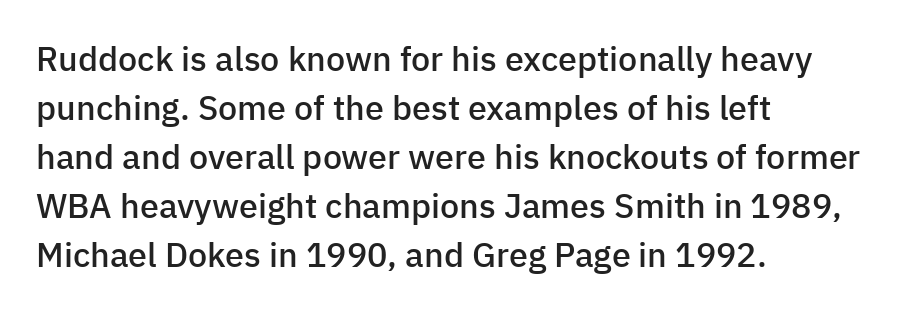
Q: Is the text bold? A: Semi-bold.
Q: Is the text italic (slanted)? A: No, it is upright.
Q: Is the typeface a serif or a sans-serif typeface? A: Sans-serif.
Q: Is the text underlined? A: No.
Q: How is the paragraph aligned? A: Left-aligned.
Q: Is the spacing between letters normal or unusually wide? A: Normal.
Q: Is the spacing between lines tight, normal or loose? A: Normal.
Q: Width (condensed, normal, or wide)? A: Normal.
Q: Stroke contrast? A: Low.
Q: x-height? A: Medium.
Q: Monospaced? A: No.
